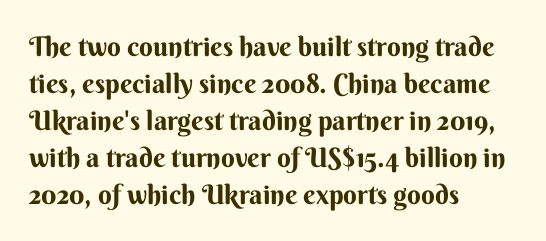
The image shows 27 px text type, upright; set left-aligned, normal line spacing (1.37x), normal letter spacing, not underlined.
